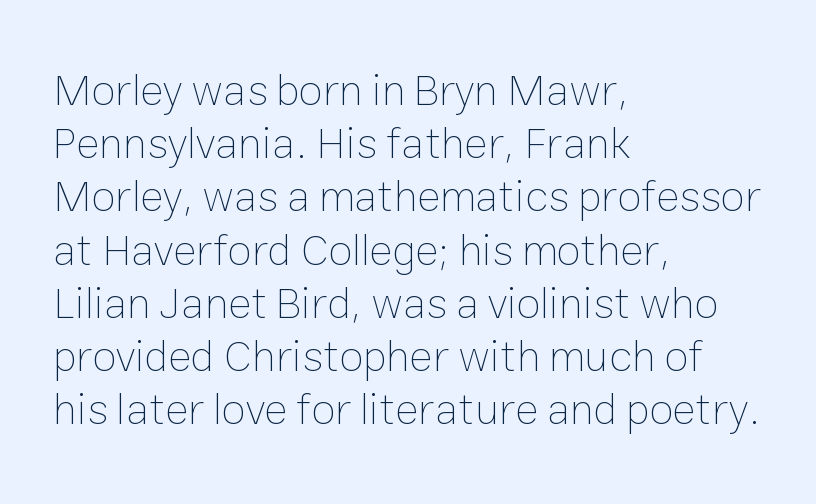
The image shows 44 px thin type, upright; set left-aligned, line spacing 1.21x, normal letter spacing, not underlined; low stroke contrast and a medium x-height.
